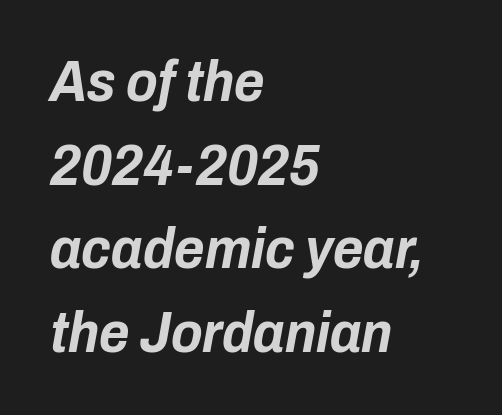
The image shows 58 px bold, condensed type, italic (leaning right); set left-aligned, normal line spacing (1.44x), normal letter spacing, not underlined; low stroke contrast and a medium x-height.
